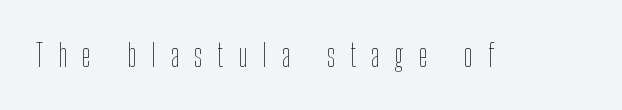
{"italic": "no", "bold": "no", "weight": "thin", "width": "condensed", "stroke_contrast": "low", "x_height": "medium", "monospaced": "no", "underline": "no", "letter_spacing": "wide", "letter_spacing_em": 0.49, "glyph_px": 31}
